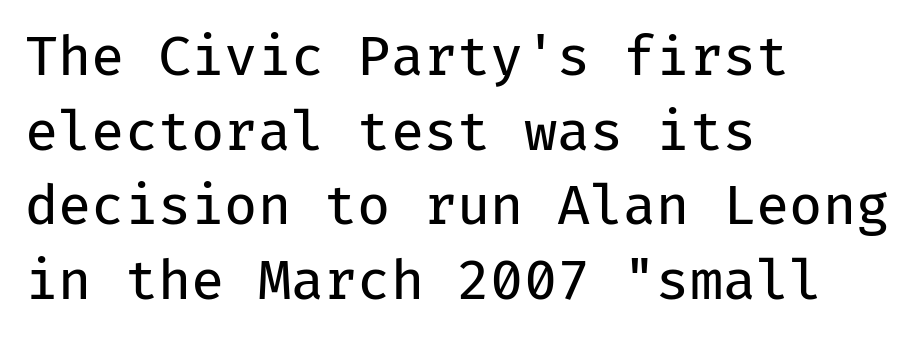
The image shows 54 px regular-weight sans-serif type, upright, monospaced; set left-aligned, normal line spacing (1.38x), normal letter spacing, not underlined; low stroke contrast and a medium x-height.
